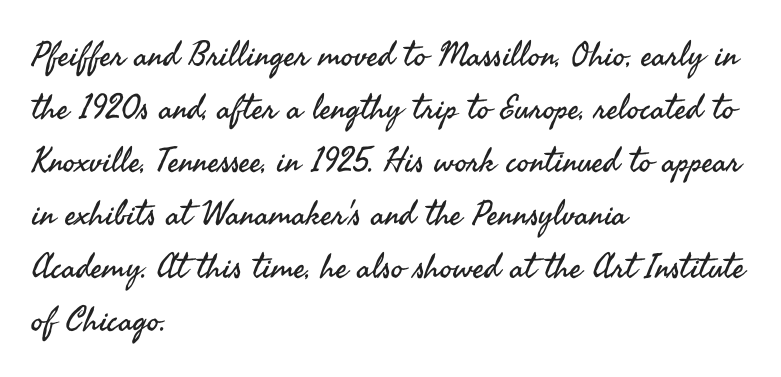
The image shows 34 px regular-weight sans-serif type; set left-aligned, normal line spacing (1.56x), normal letter spacing, not underlined; medium stroke contrast and a small x-height.
